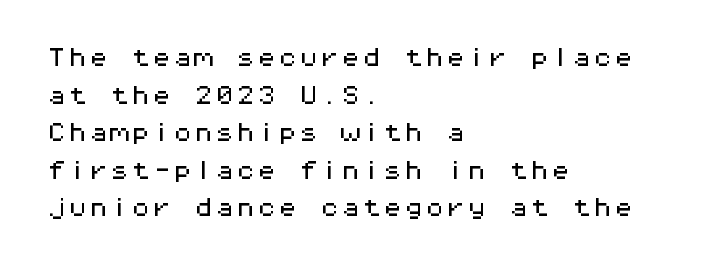
{"italic": "no", "underline": "no", "align": "left", "line_spacing_ratio": 1.79, "letter_spacing": "normal", "letter_spacing_em": 0.0, "glyph_px": 21}
